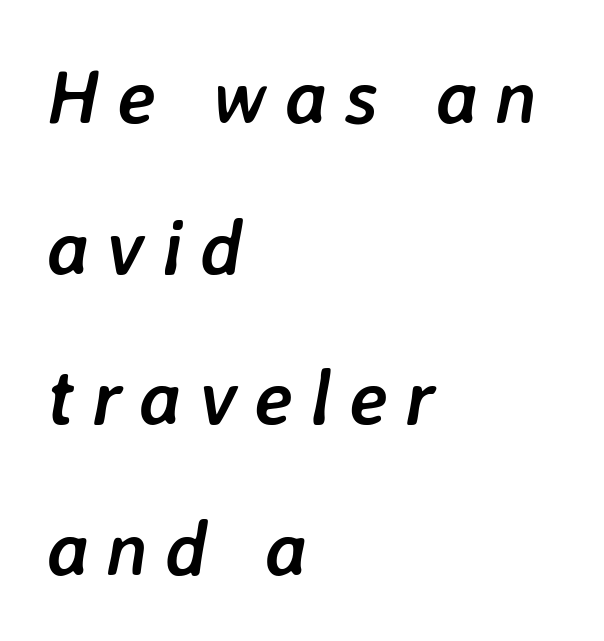
{"italic": "yes", "lean": "right", "slant_degrees": 7, "bold": "yes", "weight": "semibold", "width": "normal", "stroke_contrast": "low", "x_height": "medium", "monospaced": "no", "underline": "no", "align": "left", "line_spacing": "loose", "line_spacing_ratio": 1.93, "letter_spacing": "wide", "letter_spacing_em": 0.22, "glyph_px": 78}
